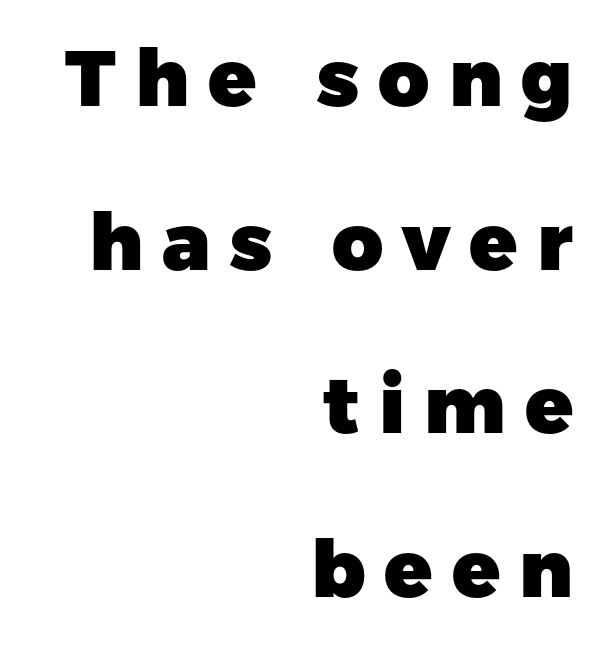
I'd call this a sans setting — the letters go barefoot. What's the leading like? Stretched, with rows far apart. Set as a true bold cut, around the 700 mark. Short note: letters widely spaced.
